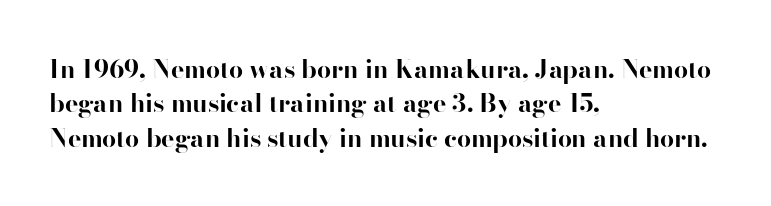
The image shows 25 px bold type, upright; set left-aligned, normal line spacing (1.38x), normal letter spacing, not underlined.
